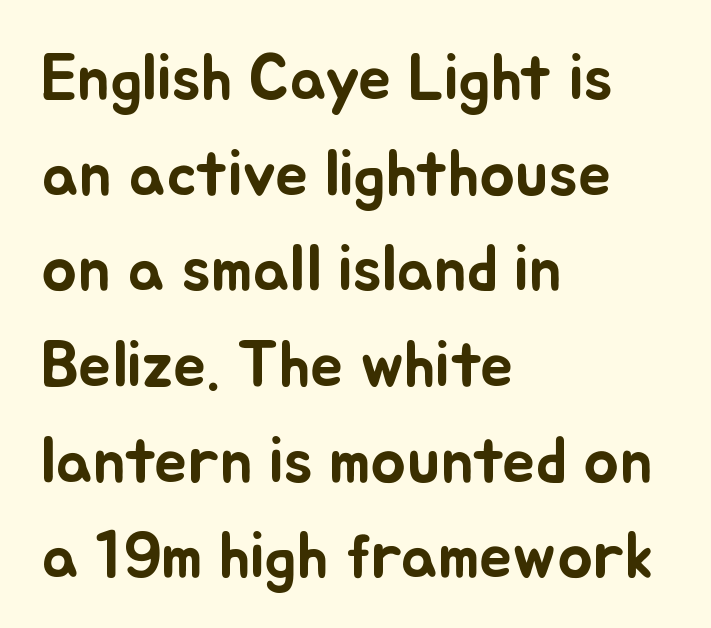
Q: Is the text italic (slanted)? A: No, it is upright.
Q: Is the text underlined? A: No.
Q: How is the paragraph aligned? A: Left-aligned.
Q: Is the spacing between letters normal or unusually wide? A: Normal.
Q: Is the spacing between lines tight, normal or loose? A: Normal.
Q: Width (condensed, normal, or wide)? A: Normal.
Q: Stroke contrast? A: Low.
Q: x-height? A: Small.
Q: Monospaced? A: No.
